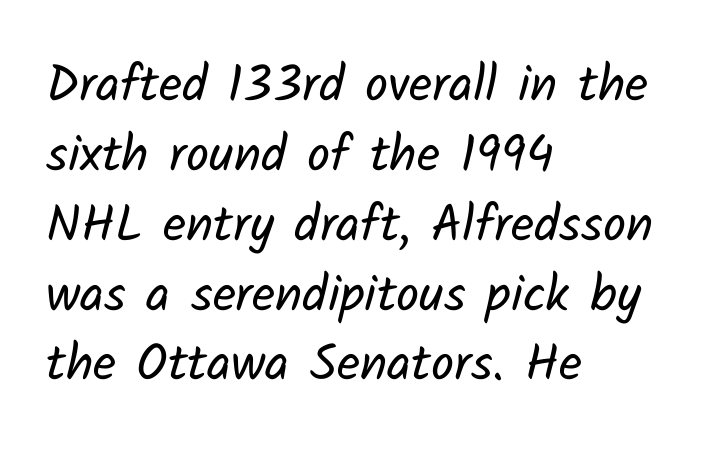
The image shows 51 px regular-weight sans-serif type; set left-aligned, normal line spacing (1.37x), normal letter spacing, not underlined; low stroke contrast and a medium x-height.
